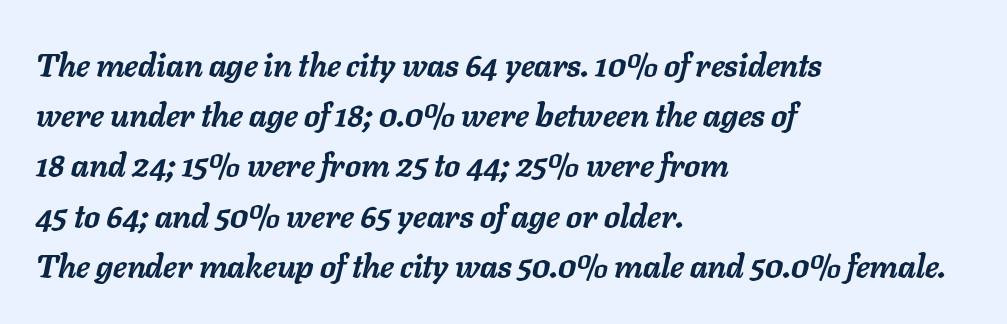
Stroke thickness is high; the sample reads as a true bold. The letters are slanted; this is an italic face. Letters rest on an invisible, unmarked baseline. Do the characters align in a grid? No, the font is proportional.
